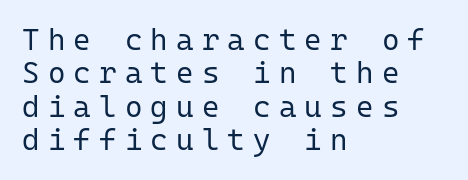
{"serif": "no", "italic": "no", "bold": "no", "weight": "regular", "width": "normal", "stroke_contrast": "low", "x_height": "medium", "monospaced": "yes", "underline": "no", "align": "left", "line_spacing": "tight", "line_spacing_ratio": 1.11, "letter_spacing": "wide", "letter_spacing_em": 0.27, "glyph_px": 30}
